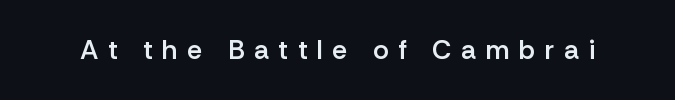
The image shows 27 px text type, upright; set unusually wide letter spacing (+0.35 em), not underlined.
